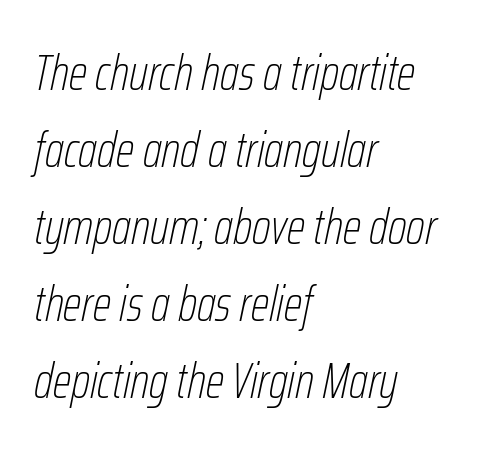
Style check: oblique. Words appear dense and cohesive because spacing is normal. The face used here is proportionally spaced, like ordinary book or web type. The cut favours lightness, reaching ordinary text weight at its darkest.
